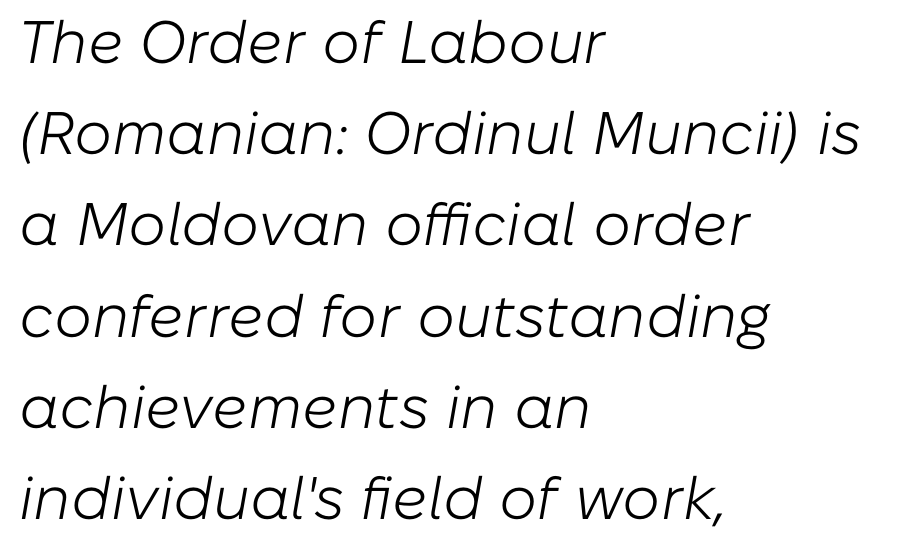
Typeset ragged right — the left edge is the straight one. Underline: absent. Compared with typical body copy, the letter spacing here is the same. The rendering uses natural spacing where letterforms have individual widths.
